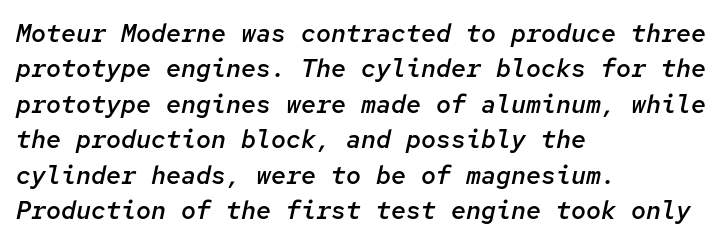
The image shows 25 px text type, italic (leaning right); set left-aligned, normal line spacing (1.42x), normal letter spacing, not underlined.
